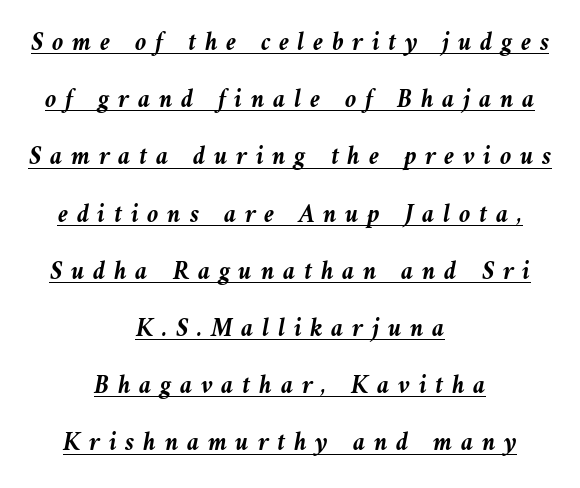
Italic? Definitely — the glyphs are oblique. Typographic density is high because the face is bold. Leading: increased. If you folded the block vertically in half, each line would mirror itself in length. What stands out about the letter spacing? Its width — letters are far apart.
